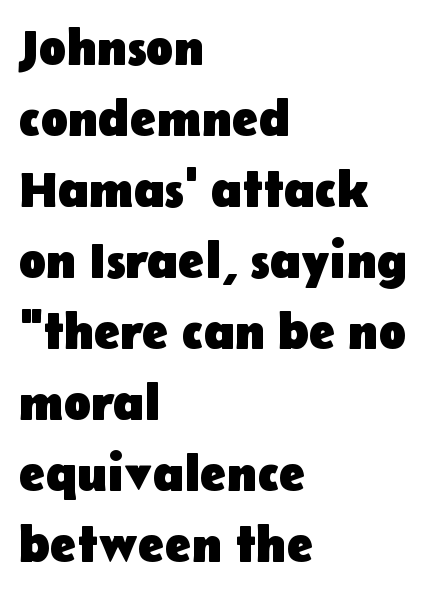
Q: Is the text bold? A: Yes.
Q: Is the text italic (slanted)? A: No, it is upright.
Q: Is the typeface a serif or a sans-serif typeface? A: Sans-serif.
Q: Is the text underlined? A: No.
Q: How is the paragraph aligned? A: Left-aligned.
Q: Is the spacing between letters normal or unusually wide? A: Normal.
Q: Is the spacing between lines tight, normal or loose? A: Normal.
Q: Width (condensed, normal, or wide)? A: Normal.
Q: Stroke contrast? A: Low.
Q: x-height? A: Medium.
Q: Monospaced? A: No.
